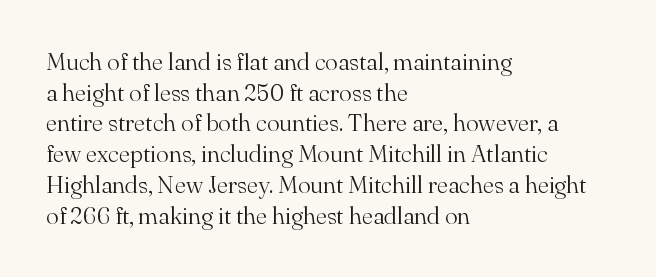
{"italic": "no", "bold": "no", "underline": "no", "align": "left", "line_spacing": "normal", "line_spacing_ratio": 1.28, "letter_spacing": "normal", "letter_spacing_em": 0.0, "glyph_px": 24}
